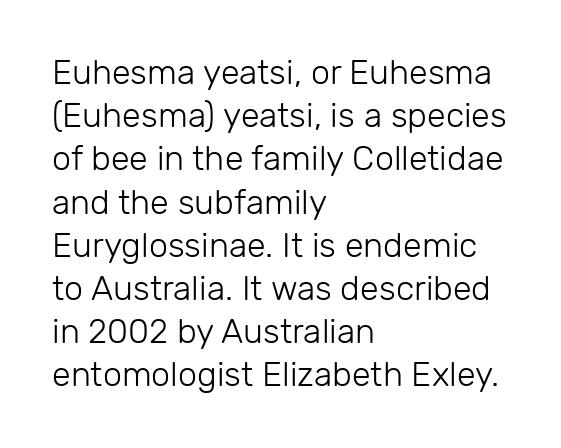
You could call the tracking neutral — neither tight nor loose. Classification — sans serif. Whoever set this chose a conventional vertical rhythm. The baseline area is clear. The letters advance in unequal steps, a hallmark of proportional type.
